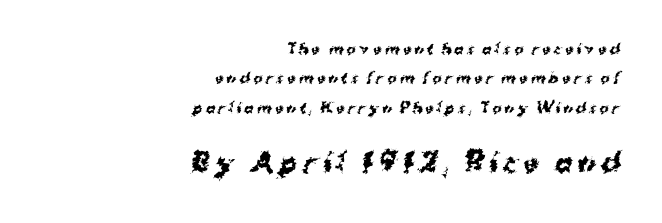
Q: Is the text bold? A: Yes.
Q: Is the text underlined? A: No.
Q: How is the paragraph aligned? A: Right-aligned.
Q: Is the spacing between letters normal or unusually wide? A: Unusually wide.
Q: Is the spacing between lines tight, normal or loose? A: Loose.
Q: Which block of text is set in a larger size, the first (top) or the second (bottom)? A: The second (bottom) one.
